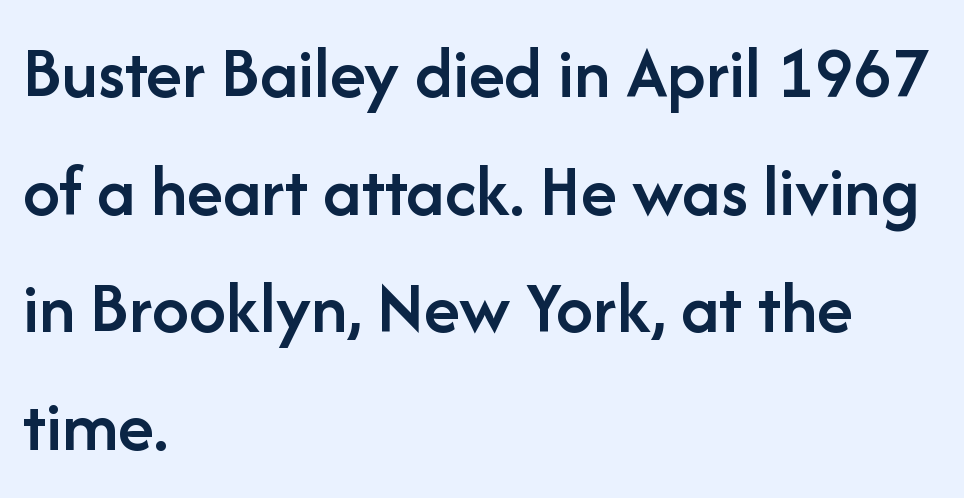
{"serif": "no", "italic": "no", "bold": "semi", "weight": "semibold", "width": "normal", "stroke_contrast": "low", "x_height": "medium", "monospaced": "no", "underline": "no", "align": "left", "line_spacing": "normal", "line_spacing_ratio": 1.59, "letter_spacing": "normal", "letter_spacing_em": 0.0, "glyph_px": 74}
